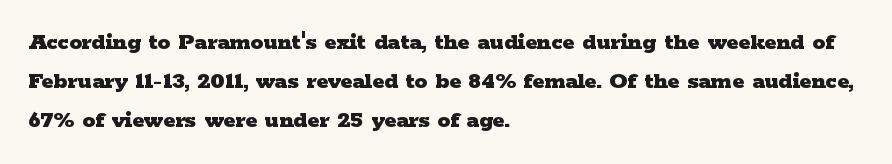
The image shows 25 px bold type, upright; set left-aligned, normal line spacing (1.57x), normal letter spacing, not underlined.
